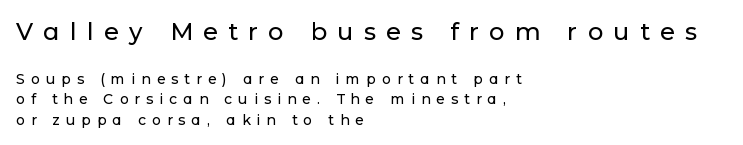
{"italic": "no", "underline": "no", "align": "left", "line_spacing": "normal", "line_spacing_ratio": 1.45, "letter_spacing": "wide", "letter_spacing_em": 0.43, "larger_block": "first", "size_ratio": 1.71, "glyph_px": 24}
